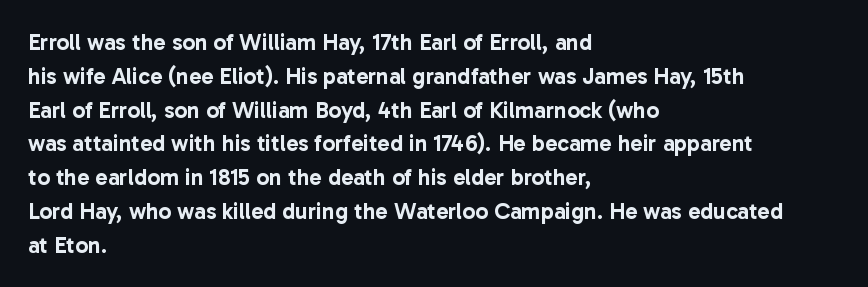
{"italic": "no", "underline": "no", "align": "left", "line_spacing": "normal", "line_spacing_ratio": 1.47, "letter_spacing": "normal", "letter_spacing_em": 0.0, "glyph_px": 23}
